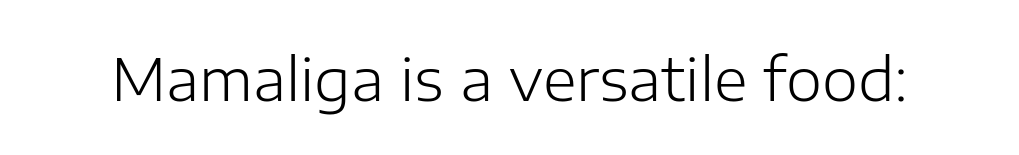
{"serif": "no", "italic": "no", "bold": "no", "weight": "light", "width": "normal", "stroke_contrast": "low", "x_height": "medium", "monospaced": "no", "underline": "no", "letter_spacing": "normal", "letter_spacing_em": 0.0, "glyph_px": 58}
